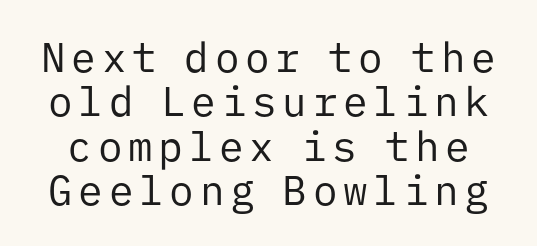
The image shows 41 px regular-weight sans-serif type, upright, monospaced; set tight line spacing (1.08x), not underlined; low stroke contrast and a medium x-height.
